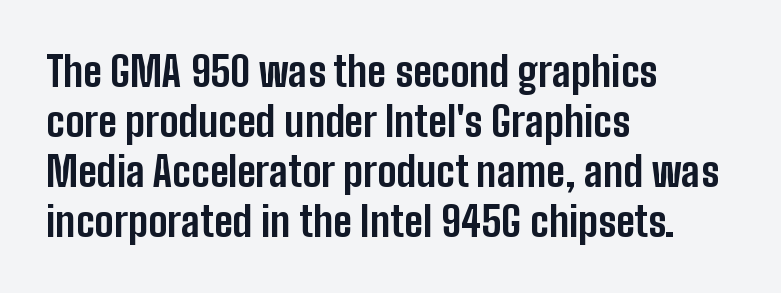
Is this a fixed-width face? No — the glyphs have proportional, varying widths. Default kerning and tracking; the words read as compact shapes. The letters carry no serifs — their stems end cleanly without finishing strokes. Reading down the block, your eye returns to a fixed left position each line.
